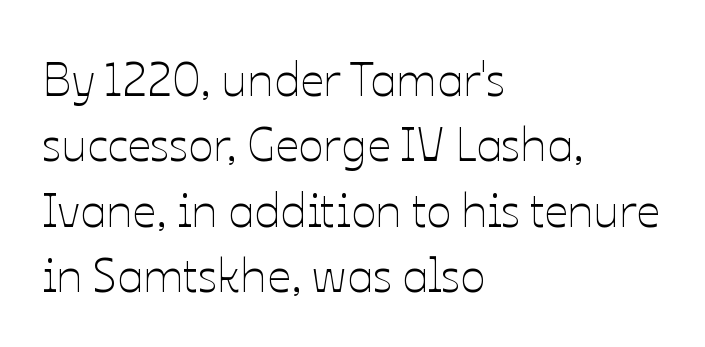
Q: Is the text bold? A: No.
Q: Is the text italic (slanted)? A: No, it is upright.
Q: Is the text underlined? A: No.
Q: How is the paragraph aligned? A: Left-aligned.
Q: Is the spacing between letters normal or unusually wide? A: Normal.
Q: Is the spacing between lines tight, normal or loose? A: Normal.
Q: Width (condensed, normal, or wide)? A: Normal.
Q: Stroke contrast? A: Low.
Q: x-height? A: Medium.
Q: Monospaced? A: No.
